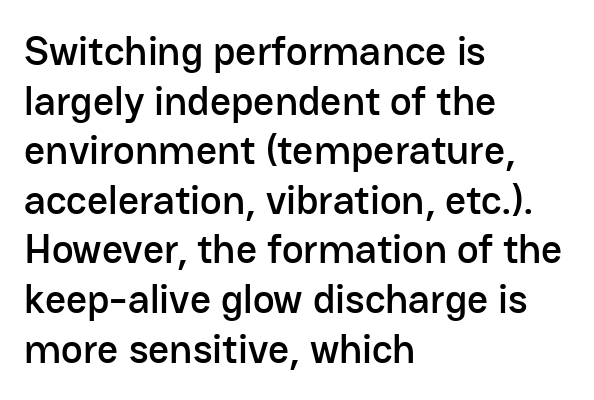
{"serif": "no", "italic": "no", "width": "normal", "stroke_contrast": "low", "x_height": "medium", "monospaced": "no", "underline": "no", "align": "left", "line_spacing_ratio": 1.21, "letter_spacing": "normal", "letter_spacing_em": 0.0, "glyph_px": 41}
